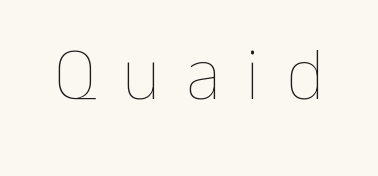
{"italic": "no", "bold": "no", "weight": "thin", "width": "normal", "stroke_contrast": "low", "x_height": "medium", "monospaced": "no", "underline": "no", "letter_spacing": "wide", "letter_spacing_em": 0.35, "glyph_px": 74}
